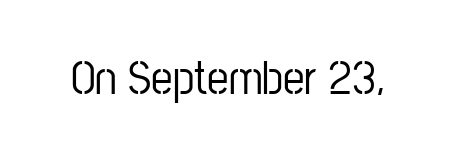
Q: Is the text italic (slanted)? A: No, it is upright.
Q: Is the typeface a serif or a sans-serif typeface? A: Sans-serif.
Q: Is the text underlined? A: No.
Q: Is the spacing between letters normal or unusually wide? A: Normal.
Q: Width (condensed, normal, or wide)? A: Condensed.
Q: Stroke contrast? A: Low.
Q: x-height? A: Medium.
Q: Monospaced? A: No.
